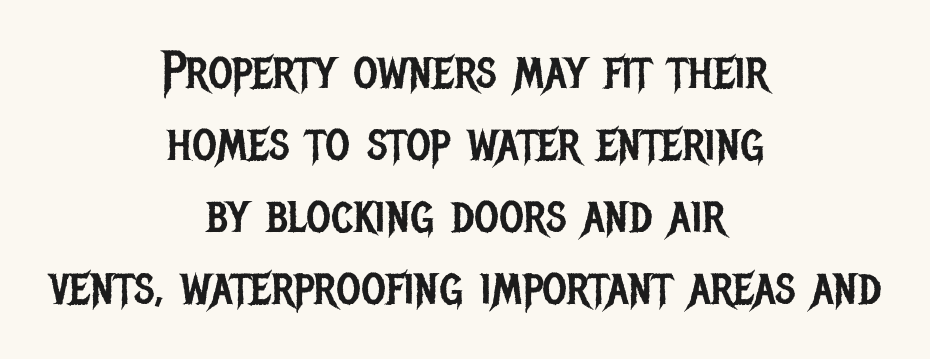
Q: Is the text bold? A: No.
Q: Is the text italic (slanted)? A: No, it is upright.
Q: Is the typeface a serif or a sans-serif typeface? A: Sans-serif.
Q: Is the text underlined? A: No.
Q: How is the paragraph aligned? A: Centered.
Q: Is the spacing between letters normal or unusually wide? A: Normal.
Q: Is the spacing between lines tight, normal or loose? A: Normal.
Q: Width (condensed, normal, or wide)? A: Condensed.
Q: Stroke contrast? A: Low.
Q: x-height? A: Large.
Q: Monospaced? A: No.
